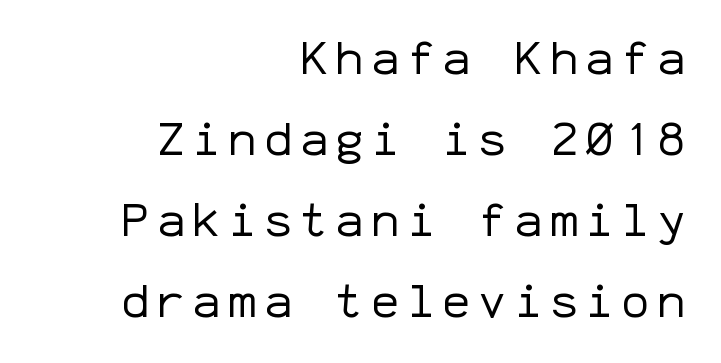
Q: Is the text bold? A: No.
Q: Is the text italic (slanted)? A: No, it is upright.
Q: Is the typeface a serif or a sans-serif typeface? A: Sans-serif.
Q: Is the text underlined? A: No.
Q: How is the paragraph aligned? A: Right-aligned.
Q: Width (condensed, normal, or wide)? A: Normal.
Q: Stroke contrast? A: Low.
Q: x-height? A: Medium.
Q: Monospaced? A: Yes.
